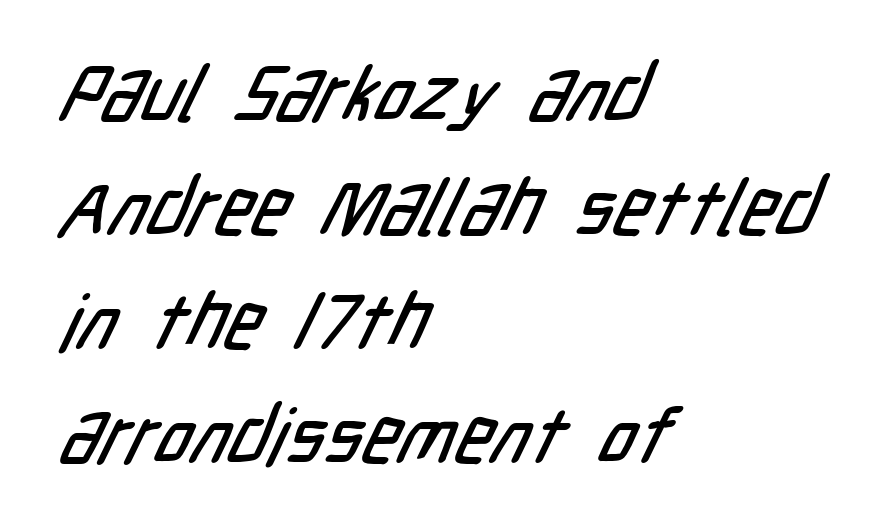
The image shows 78 px condensed sans-serif type; set left-aligned, normal line spacing (1.46x), normal letter spacing, not underlined; low stroke contrast and a medium x-height.
